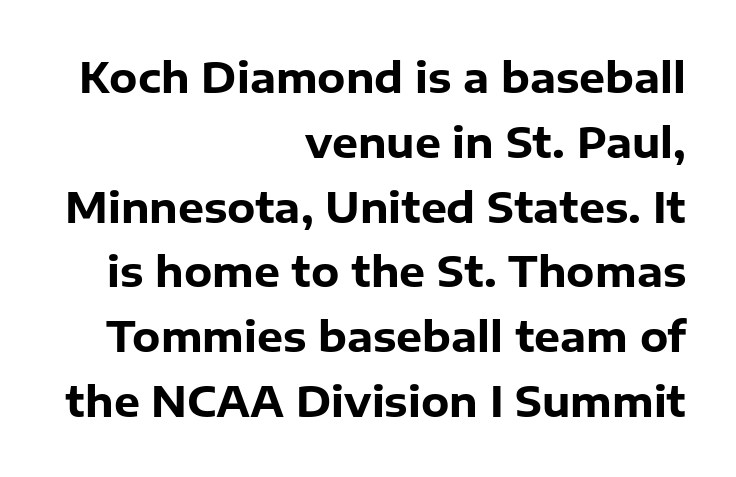
Q: Is the text bold? A: Yes.
Q: Is the text italic (slanted)? A: No, it is upright.
Q: Is the typeface a serif or a sans-serif typeface? A: Sans-serif.
Q: Is the text underlined? A: No.
Q: How is the paragraph aligned? A: Right-aligned.
Q: Is the spacing between letters normal or unusually wide? A: Normal.
Q: Is the spacing between lines tight, normal or loose? A: Normal.
Q: Width (condensed, normal, or wide)? A: Normal.
Q: Stroke contrast? A: Low.
Q: x-height? A: Medium.
Q: Monospaced? A: No.
